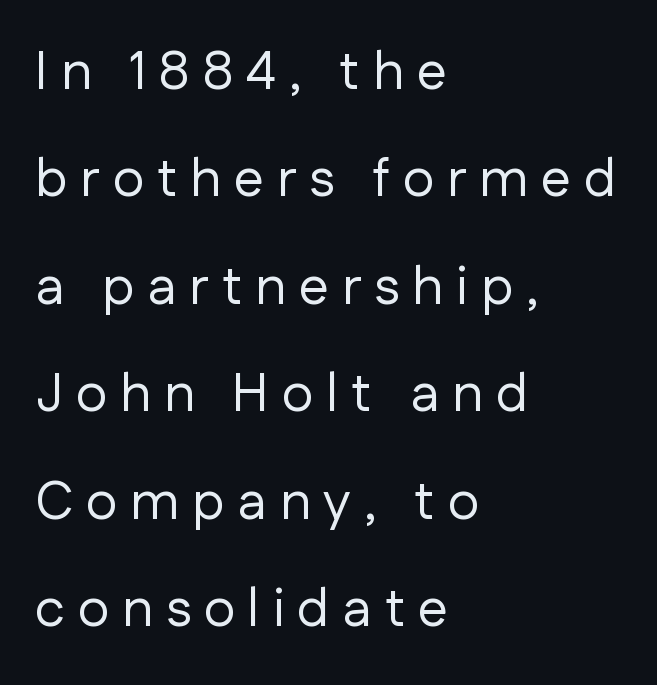
Q: Is the text bold? A: No.
Q: Is the text italic (slanted)? A: No, it is upright.
Q: Is the typeface a serif or a sans-serif typeface? A: Sans-serif.
Q: Is the text underlined? A: No.
Q: How is the paragraph aligned? A: Left-aligned.
Q: Is the spacing between letters normal or unusually wide? A: Unusually wide.
Q: Is the spacing between lines tight, normal or loose? A: Loose.
Q: Width (condensed, normal, or wide)? A: Normal.
Q: Stroke contrast? A: Low.
Q: x-height? A: Medium.
Q: Monospaced? A: No.
